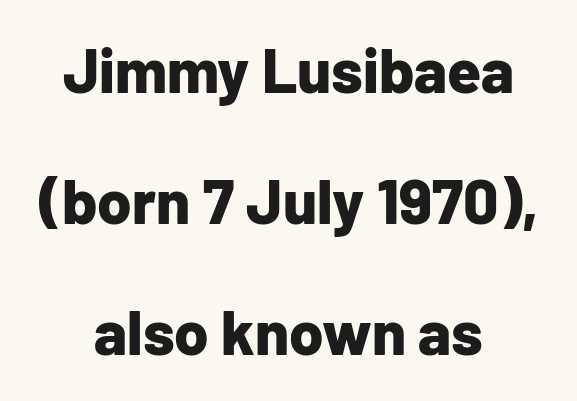
A full-strength bold gives these letters their thick strokes. Characters remain perfectly vertical along every line. Serif or sans? Sans — the stroke terminals are bare. This sample is center-justified, so both line endings float freely. Observe the ordinary spacing: letters are neighbours, not strangers. The gap between lines stays unmarked.
